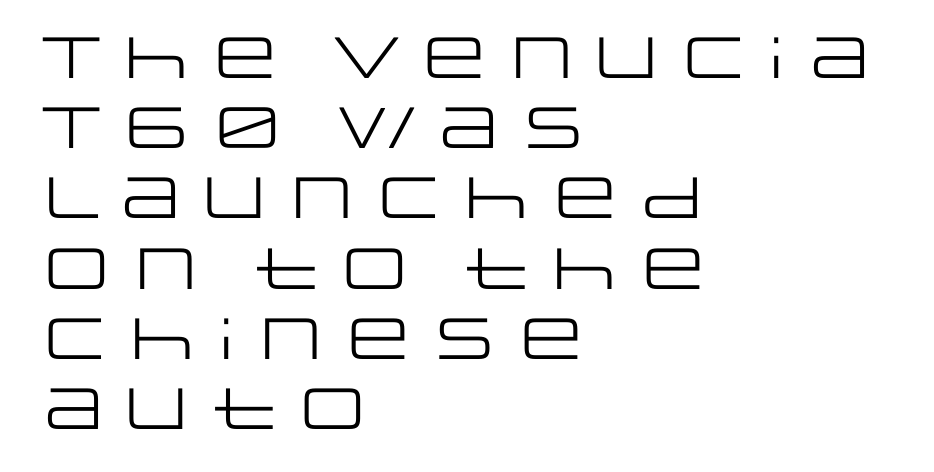
Italic: no, the glyphs are upright roman. Looks like regular typesetting: each glyph gets only the width it needs. The strip under each line holds only bare page. This rendering employs a face without finishing strokes, i.e., a sans-serif. No extra tracking has been applied to these lines. Each line starts at the same left margin while the right side varies.
